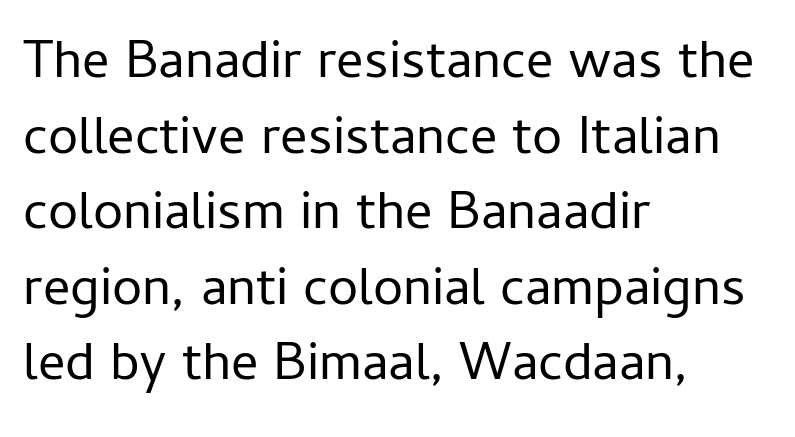
If you measured baseline to baseline, you'd find a middling distance. Note the varied advance widths — an 'i' is clearly narrower than an 'm'. Alignment: flush left. The lettering holds an erect, upright posture throughout. The text was rendered using a sans face with plain stroke endings. A quiet, ordinary-to-light weight characterises the typeface.
